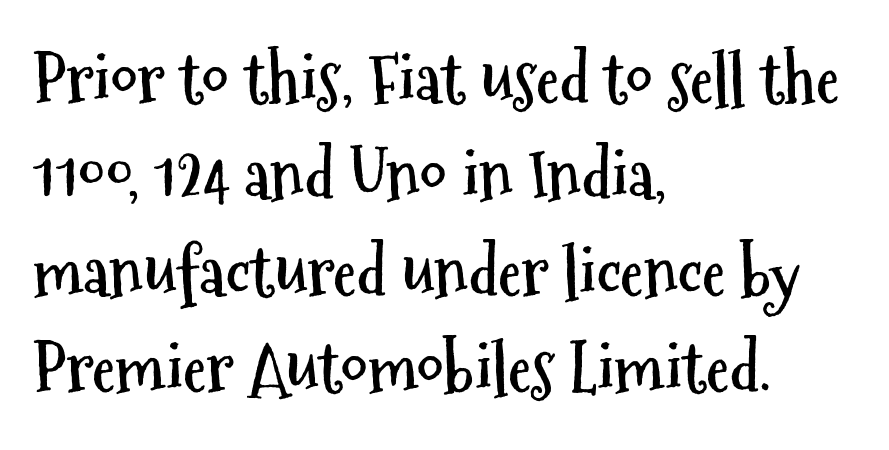
{"serif": "no", "italic": "no", "bold": "yes", "weight": "semibold", "width": "condensed", "stroke_contrast": "medium", "x_height": "medium", "monospaced": "no", "underline": "no", "align": "left", "line_spacing": "normal", "line_spacing_ratio": 1.44, "letter_spacing": "normal", "letter_spacing_em": 0.0, "glyph_px": 67}
